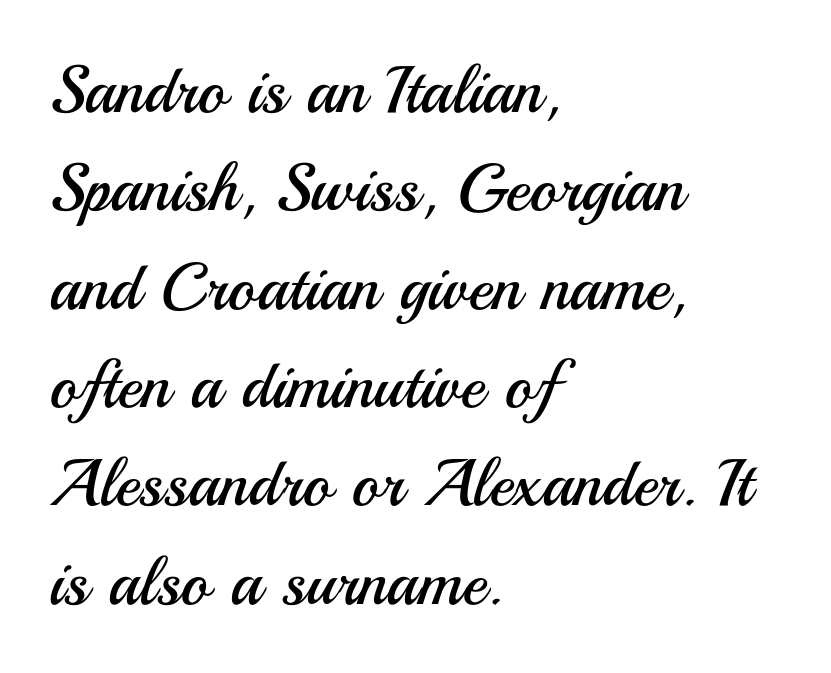
{"serif": "no", "bold": "no", "weight": "regular", "width": "normal", "stroke_contrast": "medium", "x_height": "small", "monospaced": "no", "underline": "no", "align": "left", "line_spacing": "normal", "line_spacing_ratio": 1.49, "letter_spacing": "normal", "letter_spacing_em": 0.0, "glyph_px": 66}
